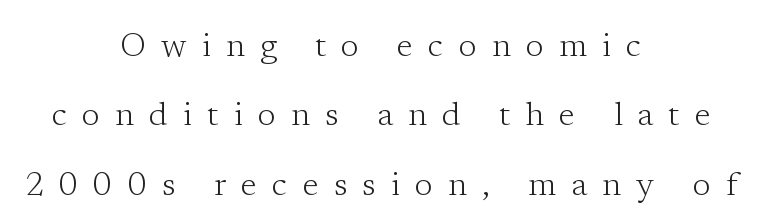
Q: Is the text bold? A: No.
Q: Is the text italic (slanted)? A: No, it is upright.
Q: Is the typeface a serif or a sans-serif typeface? A: Serif.
Q: Is the text underlined? A: No.
Q: How is the paragraph aligned? A: Centered.
Q: Is the spacing between letters normal or unusually wide? A: Unusually wide.
Q: Is the spacing between lines tight, normal or loose? A: Loose.
Q: Width (condensed, normal, or wide)? A: Normal.
Q: Stroke contrast? A: Low.
Q: x-height? A: Medium.
Q: Monospaced? A: No.
